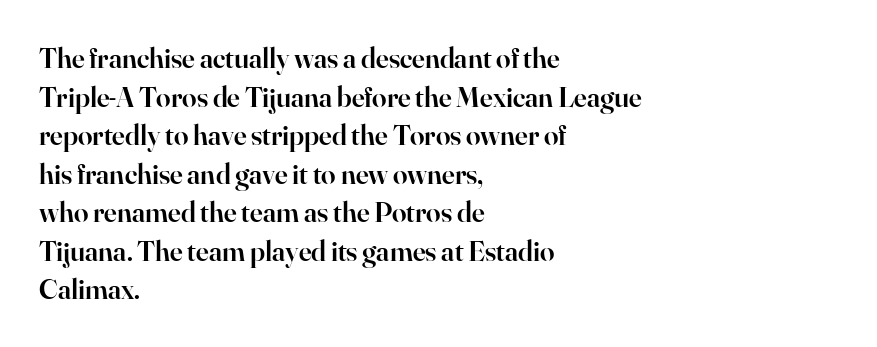
This block has exactly the height ordinary leading produces. Every row of glyphs begins at an identical x-position on the left. This is roman type, the default non-slanted kind. Serif or sans? Serif — the stroke terminals have little feet.
